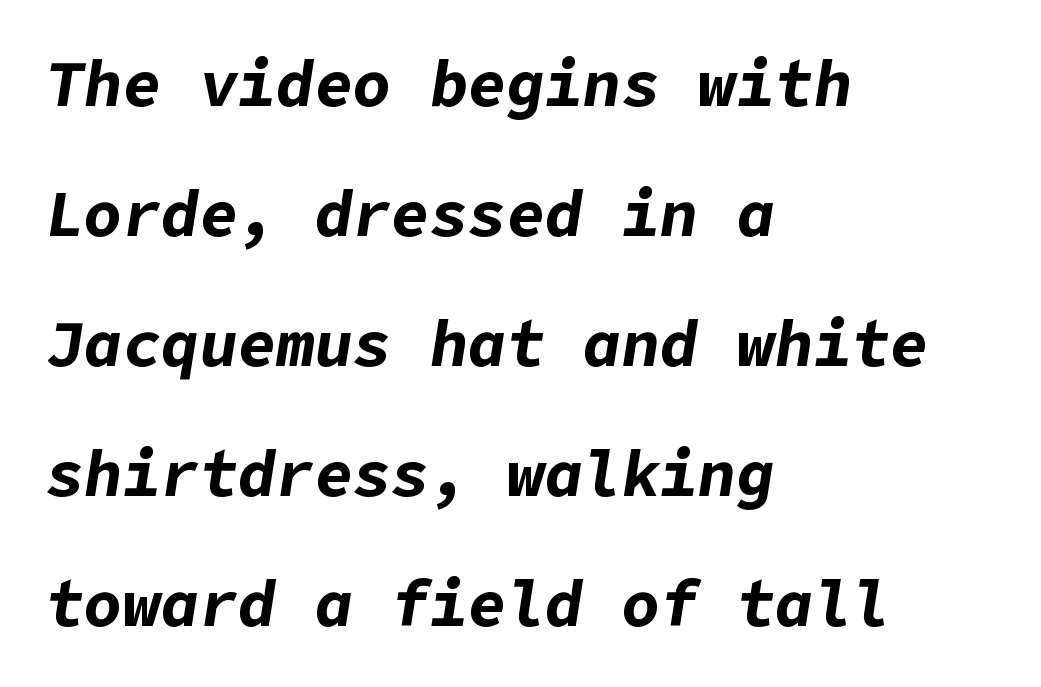
The image shows 64 px bold type, italic (leaning right); set left-aligned, loose line spacing (2.03x), normal letter spacing, not underlined; low stroke contrast and a medium x-height.
